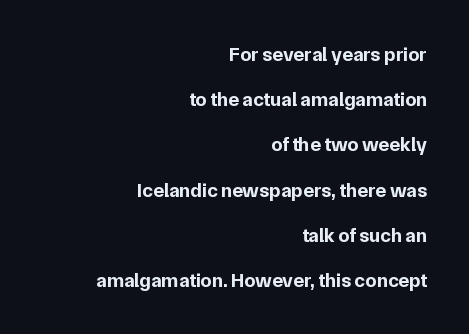
The strokes are fattened all the way to bold. Standard letterfit; no display-style spreading of the glyphs. Compared with typical paragraphs, the rows here are farther apart. Type without underlining. Nope, not italic — everything's standing straight. Alignment: flush right.
